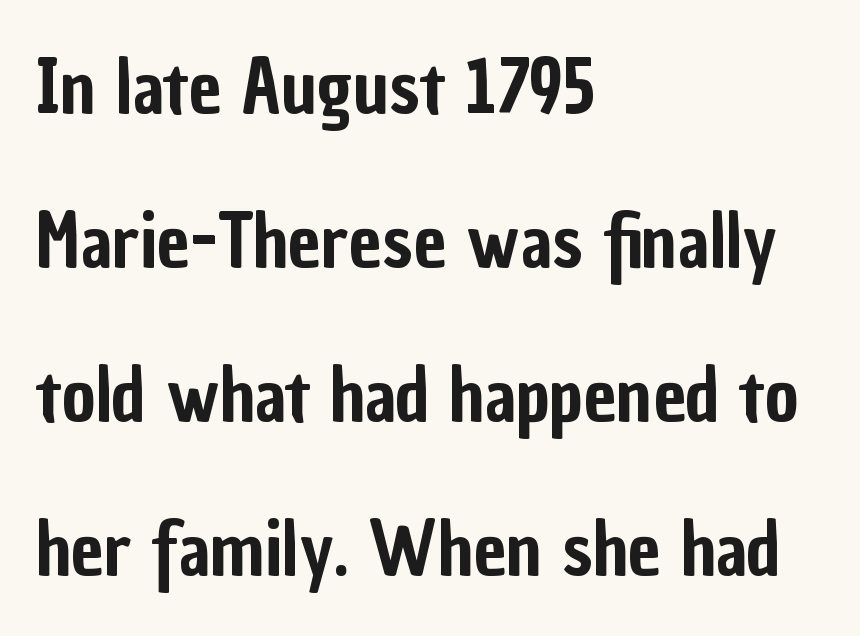
The image shows 74 px condensed sans-serif type, upright; set left-aligned, loose line spacing (2.08x), normal letter spacing, not underlined; low stroke contrast and a medium x-height.
